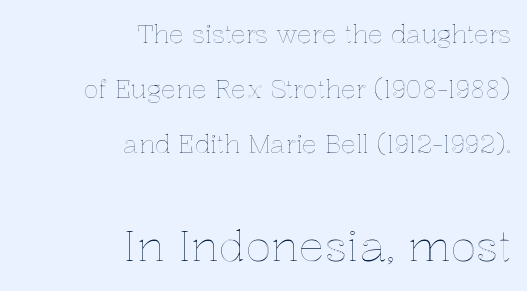
The image shows 43 px text type, upright; set right-aligned, loose line spacing (2.21x), normal letter spacing, not underlined; the second (bottom) block is 1.72x larger; a medium x-height.
